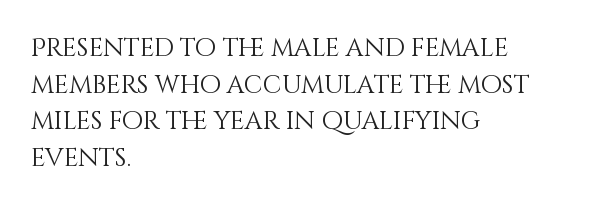
{"italic": "no", "bold": "no", "underline": "no", "align": "left", "line_spacing": "normal", "line_spacing_ratio": 1.47, "letter_spacing": "normal", "letter_spacing_em": 0.0, "glyph_px": 25}
